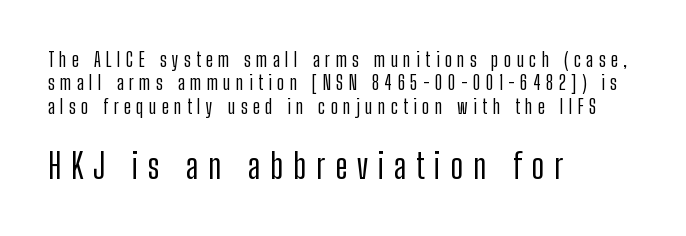
Q: Is the text italic (slanted)? A: No, it is upright.
Q: Is the typeface a serif or a sans-serif typeface? A: Sans-serif.
Q: Is the text underlined? A: No.
Q: How is the paragraph aligned? A: Left-aligned.
Q: Is the spacing between letters normal or unusually wide? A: Unusually wide.
Q: Which block of text is set in a larger size, the first (top) or the second (bottom)? A: The second (bottom) one.
Q: Width (condensed, normal, or wide)? A: Condensed.
Q: Stroke contrast? A: Low.
Q: x-height? A: Medium.
Q: Monospaced? A: No.
